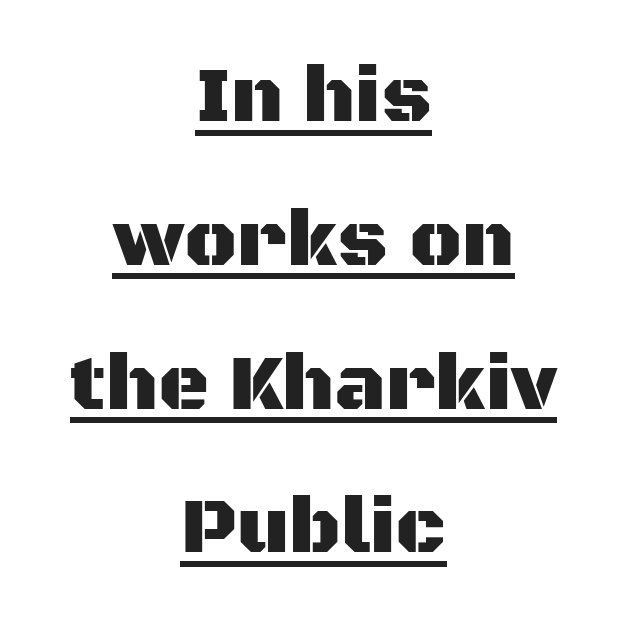
{"serif": "no", "italic": "no", "width": "normal", "stroke_contrast": "medium", "x_height": "large", "monospaced": "no", "underline": "yes", "align": "center", "line_spacing_ratio": 1.82, "letter_spacing": "normal", "letter_spacing_em": 0.0, "glyph_px": 79}
